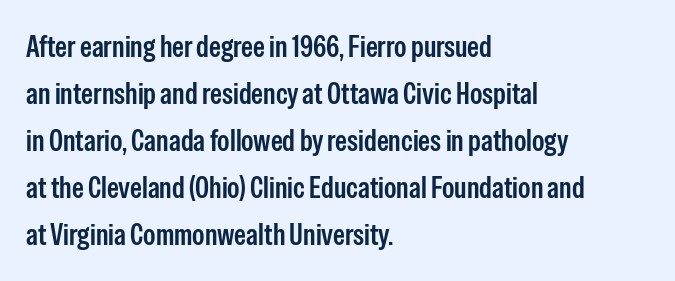
Q: Is the text italic (slanted)? A: No, it is upright.
Q: Is the typeface a serif or a sans-serif typeface? A: Sans-serif.
Q: Is the text underlined? A: No.
Q: How is the paragraph aligned? A: Left-aligned.
Q: Is the spacing between letters normal or unusually wide? A: Normal.
Q: Is the spacing between lines tight, normal or loose? A: Normal.
Q: Width (condensed, normal, or wide)? A: Condensed.
Q: Stroke contrast? A: Low.
Q: x-height? A: Medium.
Q: Monospaced? A: No.
